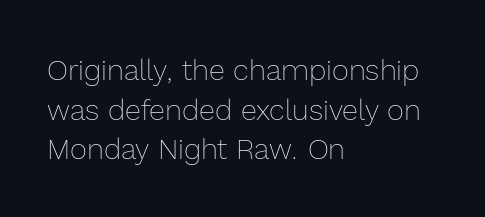
The image shows 29 px thin type, upright; set left-aligned, normal line spacing (1.37x), normal letter spacing, not underlined; a medium x-height.
